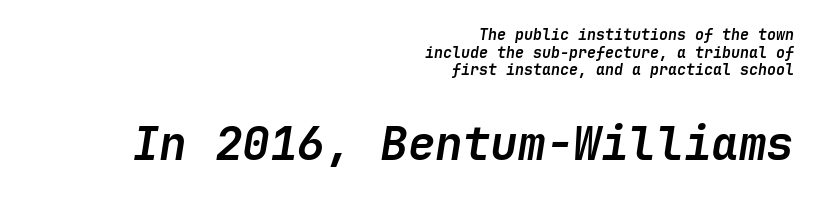
Q: Is the text bold? A: Yes.
Q: Is the text italic (slanted)? A: Yes, it leans right by about 9 degrees.
Q: Is the text underlined? A: No.
Q: How is the paragraph aligned? A: Right-aligned.
Q: Is the spacing between letters normal or unusually wide? A: Normal.
Q: Which block of text is set in a larger size, the first (top) or the second (bottom)? A: The second (bottom) one.
Q: Width (condensed, normal, or wide)? A: Normal.
Q: Stroke contrast? A: Low.
Q: x-height? A: Medium.
